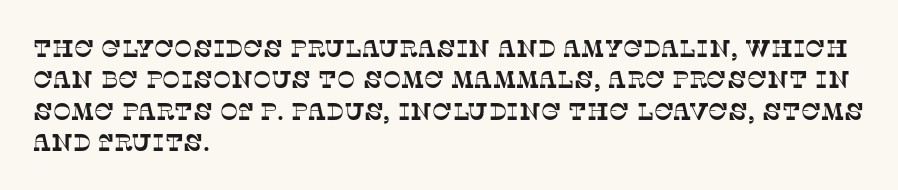
Observe the ordinary spacing: letters are neighbours, not strangers. The string is rendered with underlining switched off. Normally led — the rows are evenly, conventionally spaced. The rendering anchors every line to the left-hand side.
